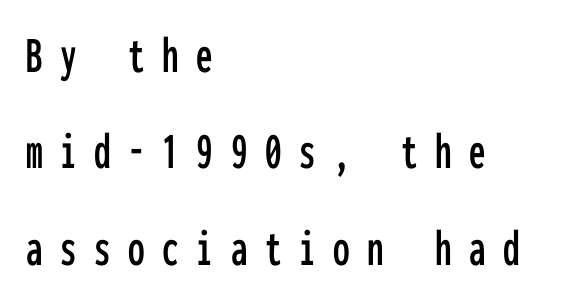
Q: Is the text italic (slanted)? A: No, it is upright.
Q: Is the typeface a serif or a sans-serif typeface? A: Sans-serif.
Q: Is the text underlined? A: No.
Q: How is the paragraph aligned? A: Left-aligned.
Q: Is the spacing between letters normal or unusually wide? A: Unusually wide.
Q: Width (condensed, normal, or wide)? A: Condensed.
Q: Stroke contrast? A: Low.
Q: x-height? A: Medium.
Q: Monospaced? A: Yes.
